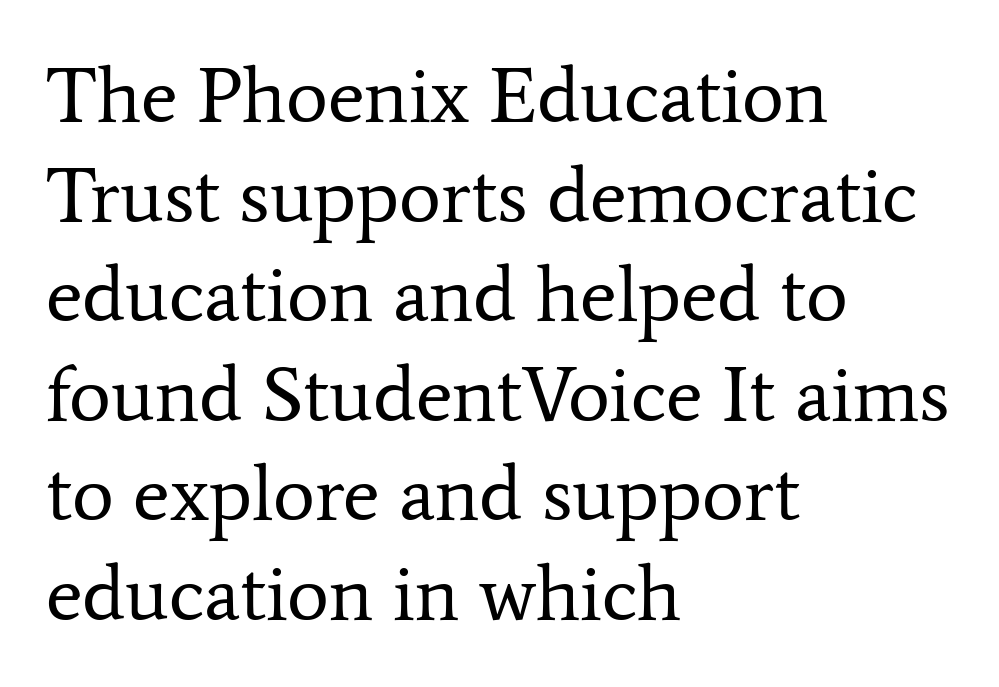
{"serif": "yes", "italic": "no", "bold": "no", "weight": "regular", "width": "normal", "stroke_contrast": "low", "x_height": "medium", "monospaced": "no", "underline": "no", "align": "left", "line_spacing": "normal", "line_spacing_ratio": 1.26, "letter_spacing": "normal", "letter_spacing_em": 0.0, "glyph_px": 79}
